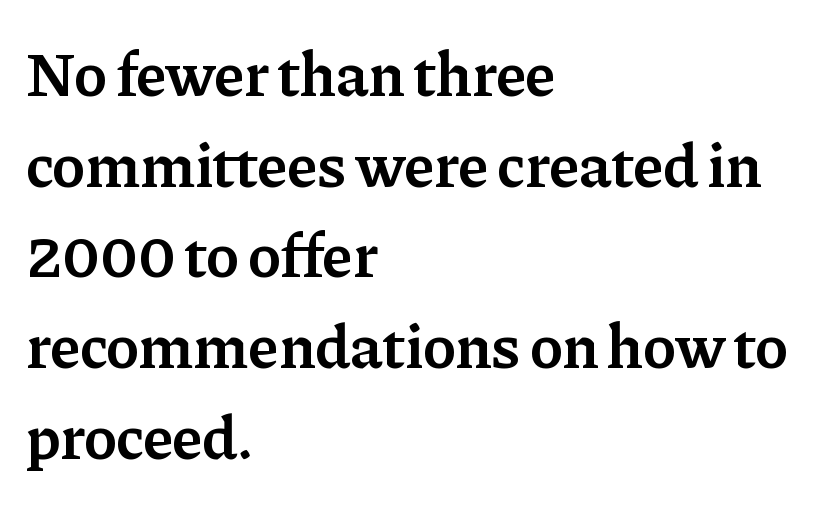
A typesetter would call this proportional, since set widths differ per character. On the weight axis this lands at semibold, roughly 600. This sample is left-justified, so line endings fall wherever the words run out. The specimen omits any rule beneath the text block's lines.
